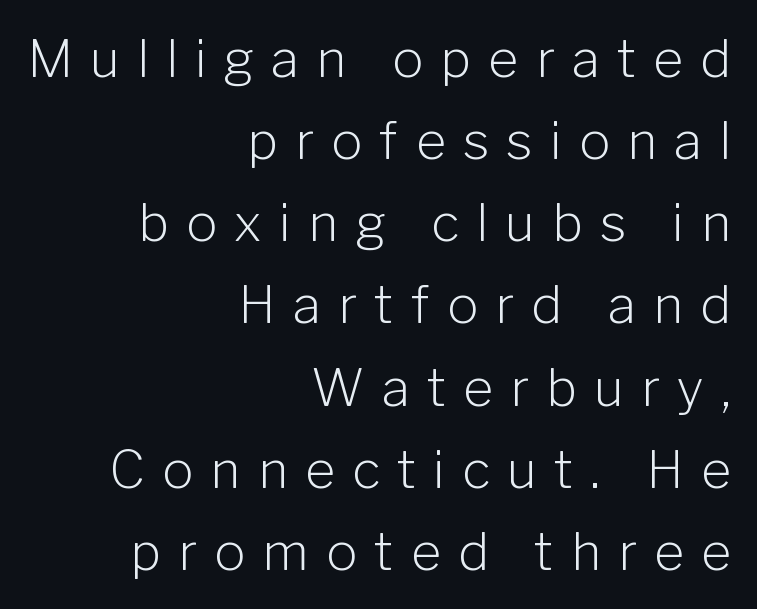
Q: Is the text bold? A: No.
Q: Is the text italic (slanted)? A: No, it is upright.
Q: Is the typeface a serif or a sans-serif typeface? A: Sans-serif.
Q: Is the text underlined? A: No.
Q: How is the paragraph aligned? A: Right-aligned.
Q: Is the spacing between letters normal or unusually wide? A: Unusually wide.
Q: Is the spacing between lines tight, normal or loose? A: Normal.
Q: Width (condensed, normal, or wide)? A: Normal.
Q: Stroke contrast? A: Low.
Q: x-height? A: Medium.
Q: Monospaced? A: No.
